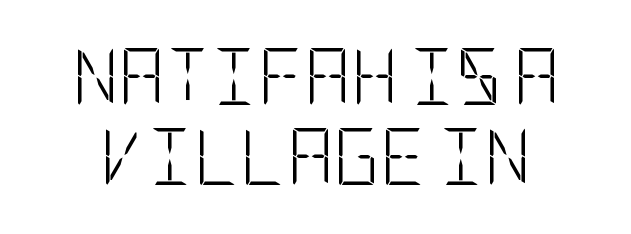
Is this a sans? Yes — the strokes have no serifs. Does extra space separate the letters? No, they use regular spacing. One glance says typical: line gaps are just what's usual. A bare baseline throughout the passage. Notice how the stems are strictly vertical — no italics here.
